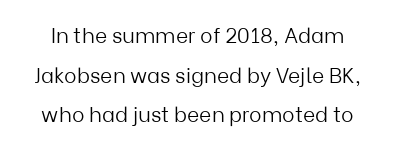
The image shows 21 px text type, upright; set line spacing 1.89x, normal letter spacing, not underlined.
